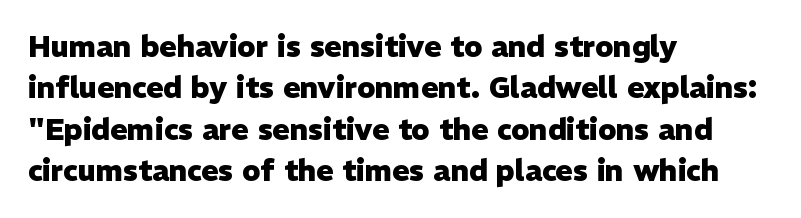
The image shows 29 px heavy sans-serif type, upright; set left-aligned, normal line spacing (1.43x), normal letter spacing, not underlined; low stroke contrast and a medium x-height.
